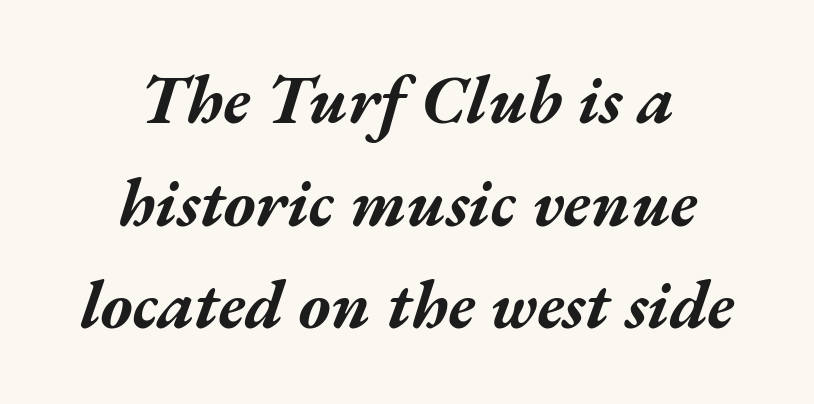
Q: Is the text bold? A: Yes.
Q: Is the text italic (slanted)? A: Yes, it leans right by about 17 degrees.
Q: Is the text underlined? A: No.
Q: How is the paragraph aligned? A: Centered.
Q: Is the spacing between letters normal or unusually wide? A: Normal.
Q: Is the spacing between lines tight, normal or loose? A: Normal.
Q: Width (condensed, normal, or wide)? A: Wide.
Q: Stroke contrast? A: Medium.
Q: x-height? A: Medium.
Q: Monospaced? A: No.
